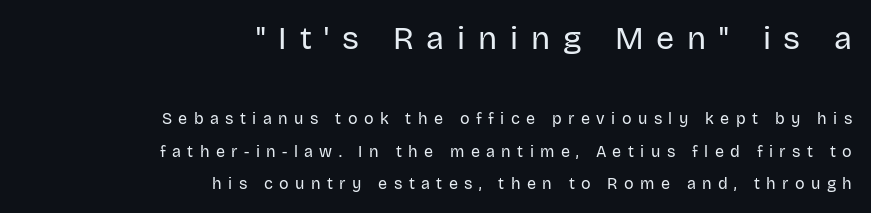
Q: Is the text bold? A: No.
Q: Is the text italic (slanted)? A: No, it is upright.
Q: Is the typeface a serif or a sans-serif typeface? A: Sans-serif.
Q: Is the text underlined? A: No.
Q: How is the paragraph aligned? A: Right-aligned.
Q: Is the spacing between letters normal or unusually wide? A: Unusually wide.
Q: Is the spacing between lines tight, normal or loose? A: Loose.
Q: Which block of text is set in a larger size, the first (top) or the second (bottom)? A: The first (top) one.
Q: Width (condensed, normal, or wide)? A: Normal.
Q: Stroke contrast? A: Low.
Q: x-height? A: Large.
Q: Monospaced? A: No.
